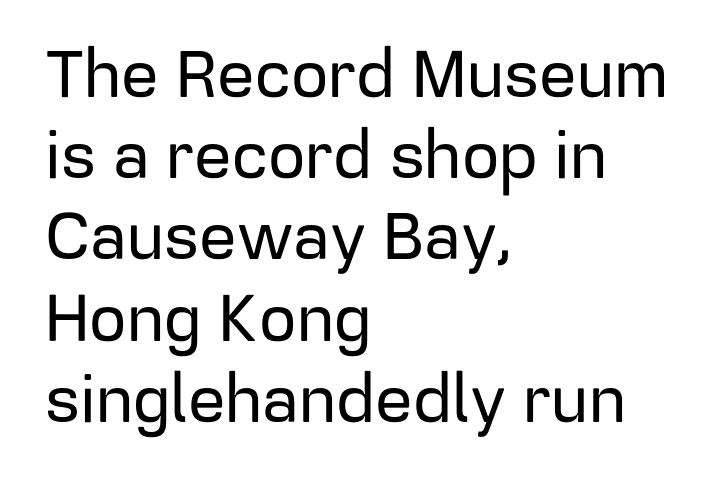
Decoration check: the copy has no underline. Character widths vary here, with narrow letters taking less room than wide ones. Observe the ordinary spacing: letters are neighbours, not strangers. Does the lettering tilt? It doesn't — this is upright. Is this a sans? Yes — the strokes have no serifs. The rag falls on the right side of this text block.
